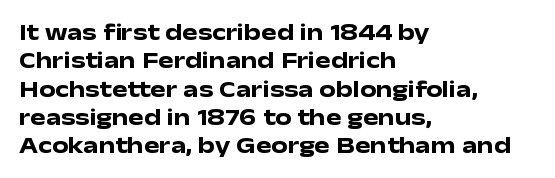
The image shows 23 px bold type, upright; set left-aligned, line spacing 1.23x, normal letter spacing, not underlined.
